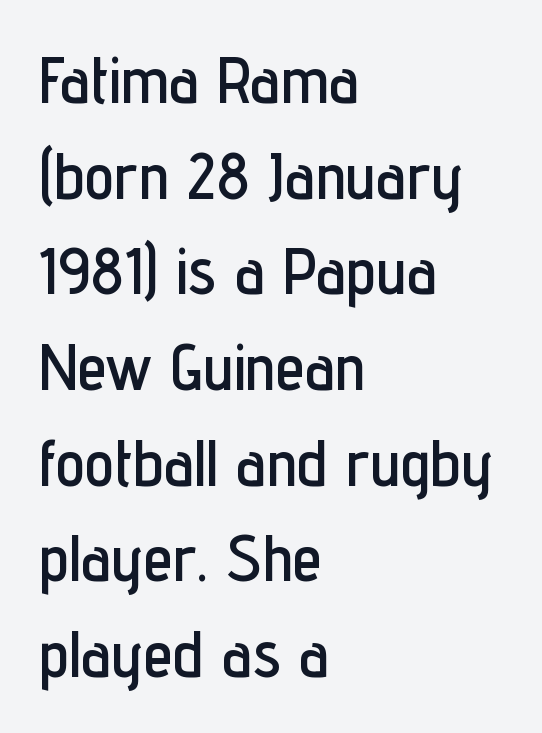
{"serif": "no", "italic": "no", "width": "condensed", "stroke_contrast": "low", "x_height": "medium", "monospaced": "no", "underline": "no", "align": "left", "line_spacing": "normal", "line_spacing_ratio": 1.45, "letter_spacing": "normal", "letter_spacing_em": 0.0, "glyph_px": 66}
